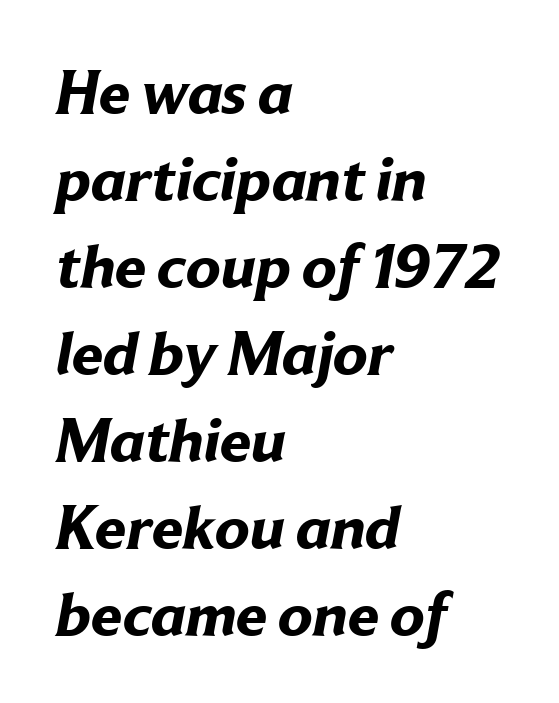
{"serif": "no", "bold": "yes", "weight": "bold", "width": "normal", "stroke_contrast": "low", "x_height": "medium", "monospaced": "no", "underline": "no", "align": "left", "line_spacing": "normal", "line_spacing_ratio": 1.38, "letter_spacing": "normal", "letter_spacing_em": 0.0, "glyph_px": 63}
